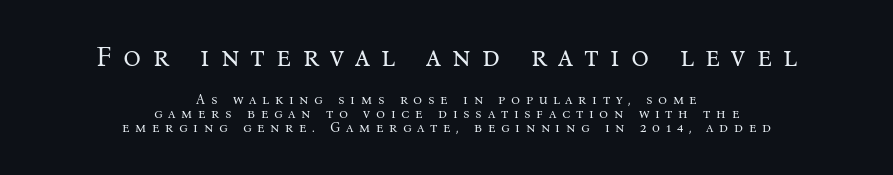
{"serif": "yes", "italic": "no", "bold": "no", "weight": "regular", "width": "normal", "stroke_contrast": "medium", "x_height": "medium", "monospaced": "no", "underline": "no", "align": "center", "line_spacing": "tight", "line_spacing_ratio": 1.01, "letter_spacing": "wide", "letter_spacing_em": 0.4, "larger_block": "first", "size_ratio": 2.0, "glyph_px": 28}
